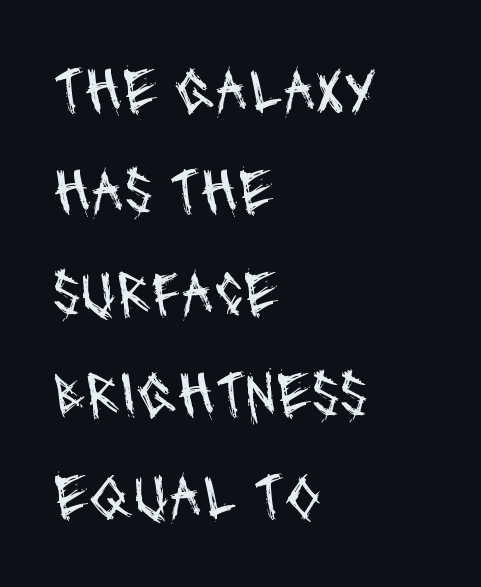
Q: Is the text bold? A: No.
Q: Is the typeface a serif or a sans-serif typeface? A: Sans-serif.
Q: Is the text underlined? A: No.
Q: How is the paragraph aligned? A: Left-aligned.
Q: Is the spacing between letters normal or unusually wide? A: Normal.
Q: Is the spacing between lines tight, normal or loose? A: Normal.
Q: Width (condensed, normal, or wide)? A: Condensed.
Q: Stroke contrast? A: Medium.
Q: x-height? A: Large.
Q: Monospaced? A: No.
